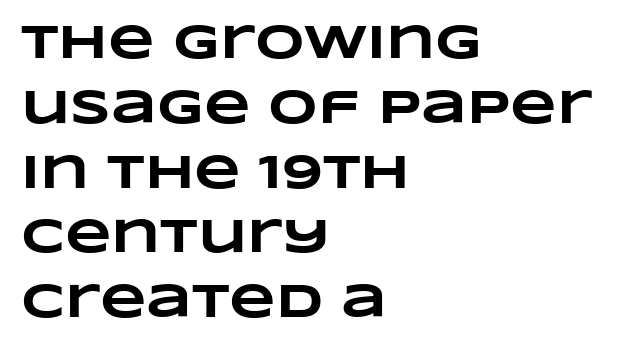
Q: Is the text bold? A: Yes.
Q: Is the text underlined? A: No.
Q: How is the paragraph aligned? A: Left-aligned.
Q: Is the spacing between letters normal or unusually wide? A: Normal.
Q: Is the spacing between lines tight, normal or loose? A: Normal.
Q: Width (condensed, normal, or wide)? A: Wide.
Q: Stroke contrast? A: Low.
Q: x-height? A: Large.
Q: Monospaced? A: No.
